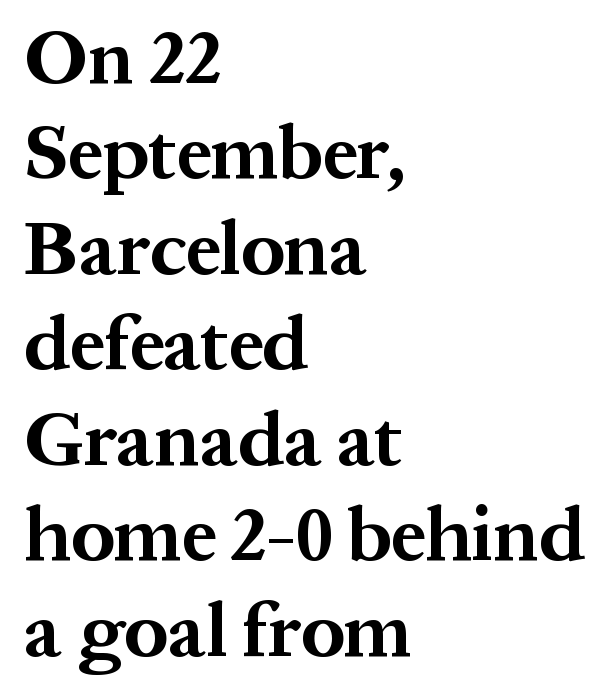
The image shows 77 px bold serif type, upright; set left-aligned, line spacing 1.24x, normal letter spacing, not underlined; medium stroke contrast and a medium x-height.
